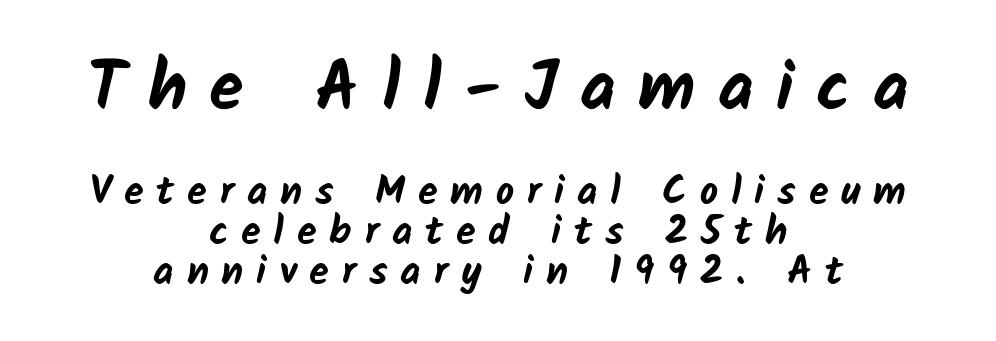
{"serif": "no", "bold": "yes", "weight": "bold", "width": "normal", "stroke_contrast": "low", "x_height": "medium", "monospaced": "no", "underline": "no", "align": "center", "line_spacing": "tight", "line_spacing_ratio": 1.0, "letter_spacing": "wide", "letter_spacing_em": 0.32, "larger_block": "first", "size_ratio": 1.75, "glyph_px": 70}
